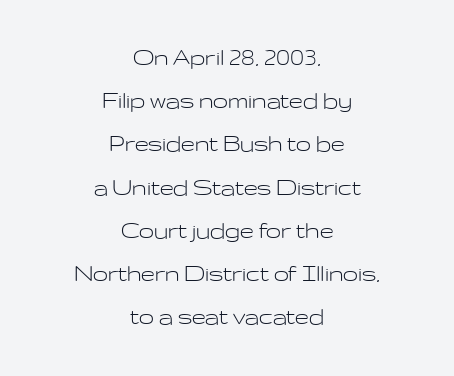
{"italic": "no", "bold": "no", "underline": "no", "align": "center", "line_spacing": "normal", "line_spacing_ratio": 1.6, "letter_spacing": "normal", "letter_spacing_em": 0.0, "glyph_px": 27}
